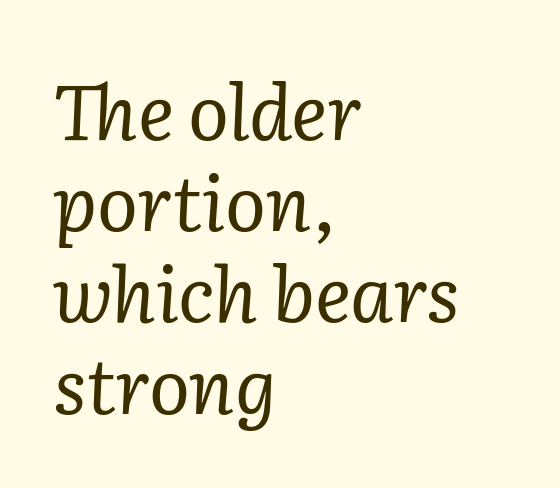
The image shows 76 px regular-weight serif type, italic (leaning right); set left-aligned, line spacing 1.2x, normal letter spacing, not underlined; low stroke contrast and a medium x-height.
